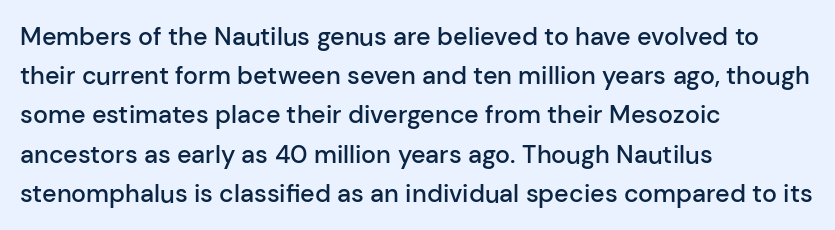
A bare baseline throughout the passage. The sample has been set in demibold, a notch under bold. The paragraph shown leans on its left margin. When letters stand straight like this, we call the style roman or upright. The space between consecutive lines is moderate.
